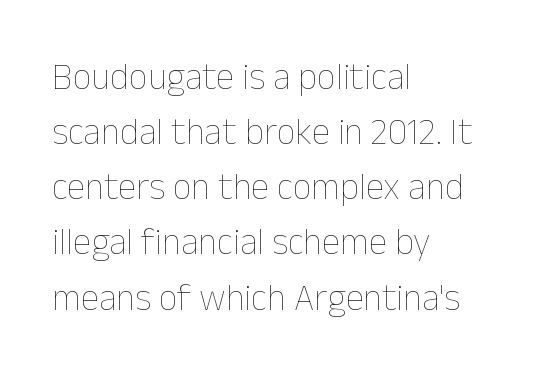
Left-aligned paragraph, ragged on the right. Clear beneath every line of the passage. The passage shown stacks its lines at a standard gap. Spacing verdict: proportional, widths tailored to each character. Characters follow at the spacing the type designer built in.
